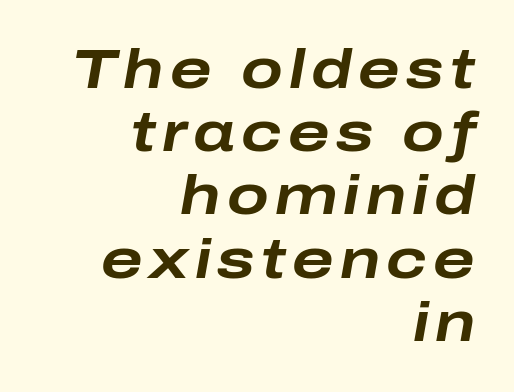
{"italic": "yes", "lean": "right", "slant_degrees": 10, "bold": "yes", "weight": "bold", "width": "wide", "stroke_contrast": "low", "x_height": "medium", "monospaced": "no", "underline": "no", "align": "right", "line_spacing": "tight", "line_spacing_ratio": 1.15, "glyph_px": 55}
